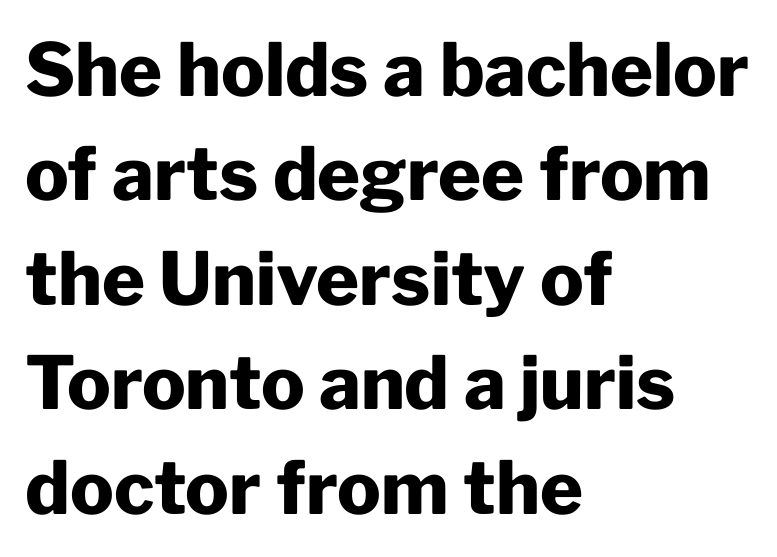
Q: Is the text bold? A: Yes.
Q: Is the text italic (slanted)? A: No, it is upright.
Q: Is the typeface a serif or a sans-serif typeface? A: Sans-serif.
Q: Is the text underlined? A: No.
Q: How is the paragraph aligned? A: Left-aligned.
Q: Is the spacing between letters normal or unusually wide? A: Normal.
Q: Is the spacing between lines tight, normal or loose? A: Normal.
Q: Width (condensed, normal, or wide)? A: Normal.
Q: Stroke contrast? A: Low.
Q: x-height? A: Medium.
Q: Monospaced? A: No.
